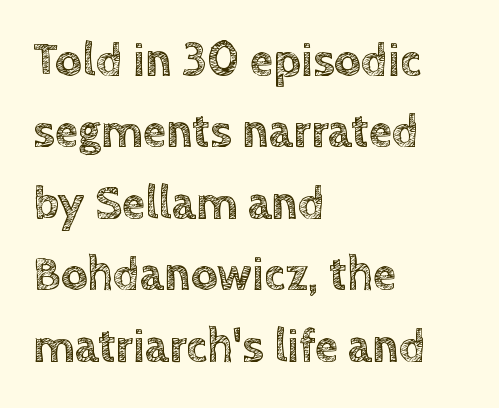
What's the leading like? Ordinary, nothing unusual. The face used here is rendered with its standard letterfit. Is this a fixed-width face? No — the glyphs have proportional, varying widths. Layout note: lines flush left.
